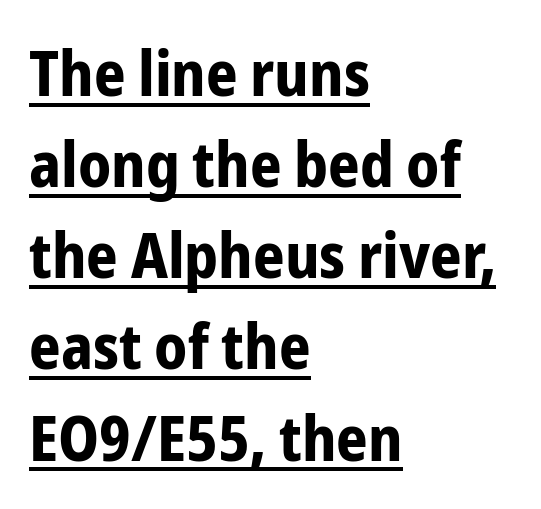
{"serif": "no", "italic": "no", "bold": "yes", "weight": "bold", "width": "condensed", "stroke_contrast": "low", "x_height": "medium", "monospaced": "no", "underline": "yes", "align": "left", "line_spacing": "normal", "line_spacing_ratio": 1.47, "letter_spacing": "normal", "letter_spacing_em": 0.0, "glyph_px": 62}
